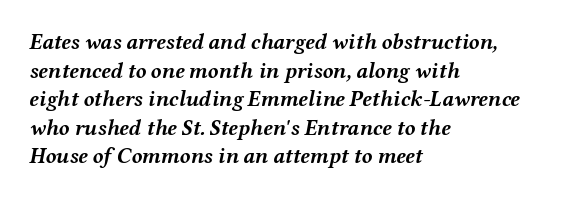
The image shows 22 px bold type, italic (leaning right); set left-aligned, normal line spacing (1.3x), normal letter spacing, not underlined.
